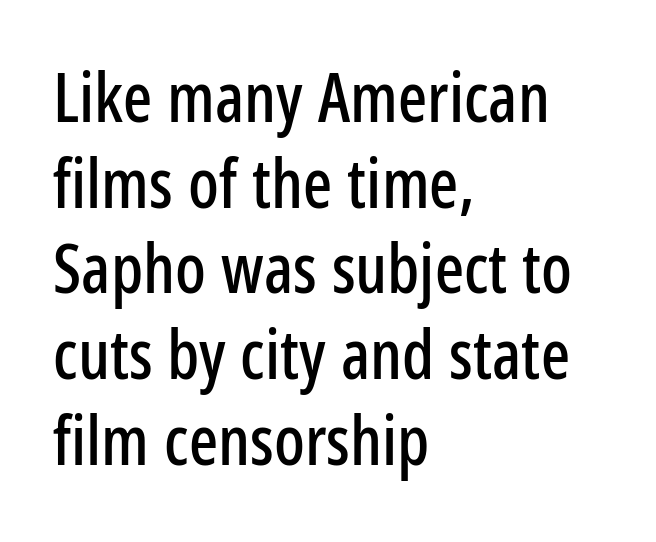
Q: Is the text italic (slanted)? A: No, it is upright.
Q: Is the typeface a serif or a sans-serif typeface? A: Sans-serif.
Q: Is the text underlined? A: No.
Q: How is the paragraph aligned? A: Left-aligned.
Q: Is the spacing between letters normal or unusually wide? A: Normal.
Q: Is the spacing between lines tight, normal or loose? A: Normal.
Q: Width (condensed, normal, or wide)? A: Condensed.
Q: Stroke contrast? A: Low.
Q: x-height? A: Medium.
Q: Monospaced? A: No.
